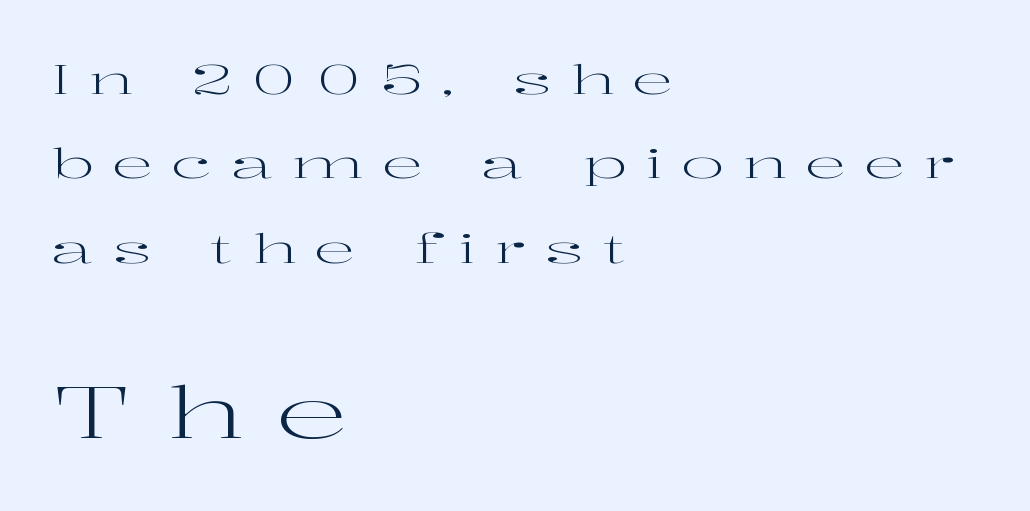
{"serif": "yes", "italic": "no", "bold": "no", "weight": "regular", "width": "wide", "stroke_contrast": "high", "x_height": "medium", "monospaced": "no", "underline": "no", "align": "left", "line_spacing": "loose", "line_spacing_ratio": 2.06, "letter_spacing": "wide", "letter_spacing_em": 0.46, "larger_block": "second", "size_ratio": 1.76, "glyph_px": 72}
